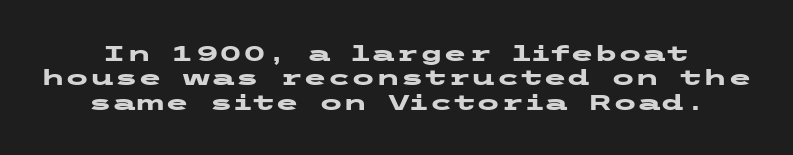
The passage shown stacks its lines with hardly any gap. In terms of letterspacing, this is plain default setting. Notice how thick the strokes are: this is what a full bold looks like. Anything drawn beneath the words? Only blank space. Does the lettering tilt? It doesn't — this is upright.
